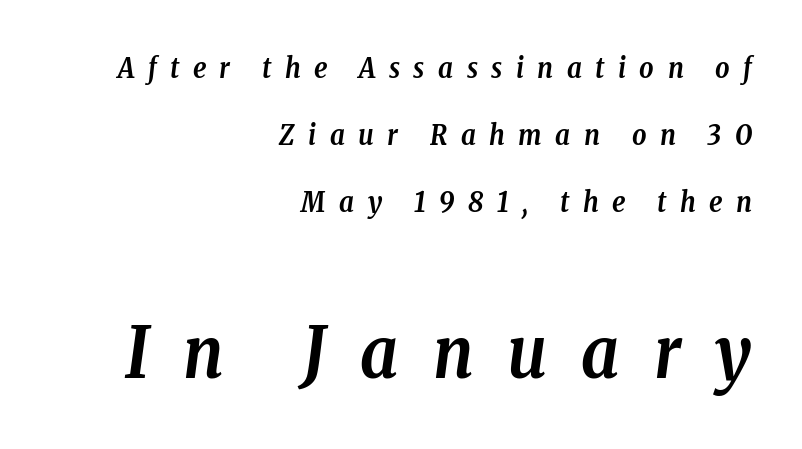
Q: Is the text bold? A: Yes.
Q: Is the text italic (slanted)? A: Yes, it leans right by about 8 degrees.
Q: Is the typeface a serif or a sans-serif typeface? A: Serif.
Q: Is the text underlined? A: No.
Q: How is the paragraph aligned? A: Right-aligned.
Q: Is the spacing between letters normal or unusually wide? A: Unusually wide.
Q: Is the spacing between lines tight, normal or loose? A: Loose.
Q: Which block of text is set in a larger size, the first (top) or the second (bottom)? A: The second (bottom) one.
Q: Width (condensed, normal, or wide)? A: Condensed.
Q: Stroke contrast? A: Low.
Q: x-height? A: Medium.
Q: Monospaced? A: No.
